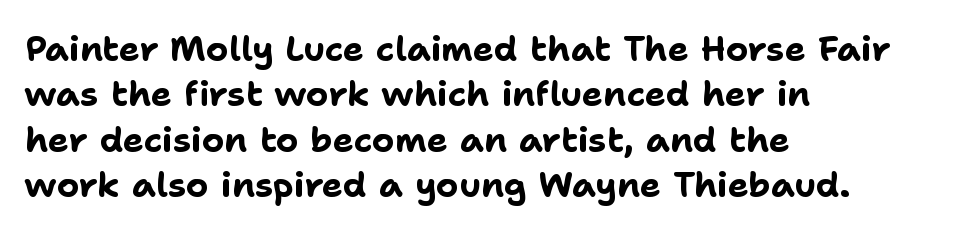
{"serif": "no", "italic": "no", "bold": "yes", "weight": "bold", "width": "normal", "stroke_contrast": "low", "x_height": "medium", "monospaced": "no", "underline": "no", "align": "left", "line_spacing": "normal", "line_spacing_ratio": 1.3, "letter_spacing": "normal", "letter_spacing_em": 0.0, "glyph_px": 35}
